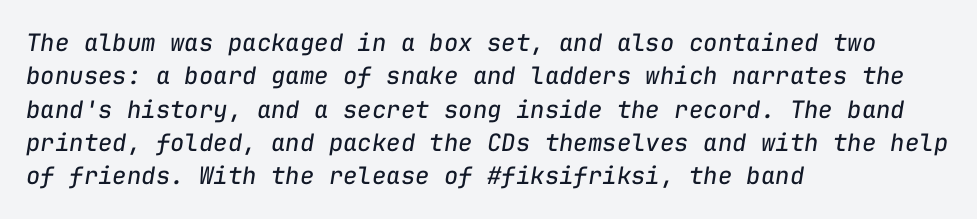
Q: Is the text bold? A: No.
Q: Is the text italic (slanted)? A: Yes, it leans right by about 9 degrees.
Q: Is the text underlined? A: No.
Q: How is the paragraph aligned? A: Left-aligned.
Q: Is the spacing between letters normal or unusually wide? A: Normal.
Q: Is the spacing between lines tight, normal or loose? A: Normal.
